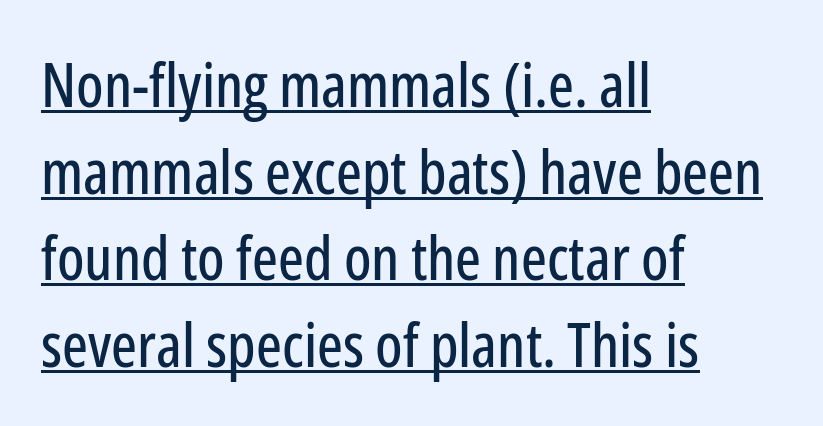
Q: Is the text italic (slanted)? A: No, it is upright.
Q: Is the typeface a serif or a sans-serif typeface? A: Sans-serif.
Q: Is the text underlined? A: Yes.
Q: How is the paragraph aligned? A: Left-aligned.
Q: Is the spacing between letters normal or unusually wide? A: Normal.
Q: Is the spacing between lines tight, normal or loose? A: Normal.
Q: Width (condensed, normal, or wide)? A: Condensed.
Q: Stroke contrast? A: Low.
Q: x-height? A: Medium.
Q: Monospaced? A: No.
